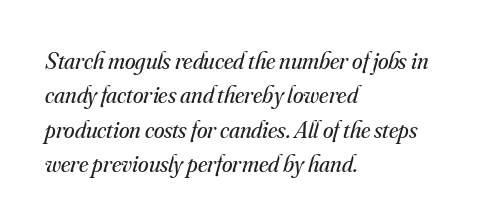
Q: Is the text bold? A: No.
Q: Is the text italic (slanted)? A: Yes, it leans right by about 16 degrees.
Q: Is the text underlined? A: No.
Q: How is the paragraph aligned? A: Left-aligned.
Q: Is the spacing between letters normal or unusually wide? A: Normal.
Q: Is the spacing between lines tight, normal or loose? A: Normal.
